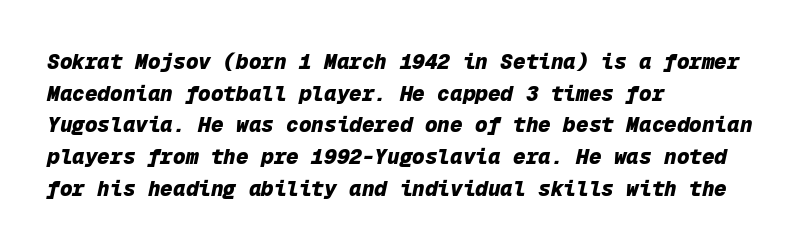
Posture: slanted. A typesetter would call this leading conventional body-copy spacing. Characters follow at the spacing the type designer built in. The face used here has the dense, thick strokes of a bold. The string is rendered with underlining switched off.
